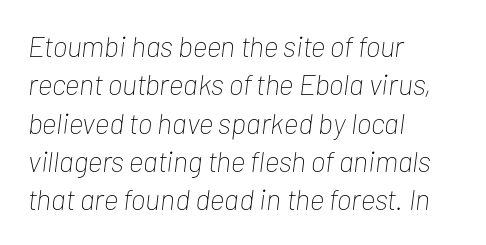
{"italic": "yes", "lean": "right", "slant_degrees": 7, "bold": "no", "weight": "thin", "width": "condensed", "stroke_contrast": "low", "x_height": "medium", "monospaced": "no", "underline": "no", "align": "left", "line_spacing": "normal", "line_spacing_ratio": 1.32, "letter_spacing": "normal", "letter_spacing_em": 0.0, "glyph_px": 29}
